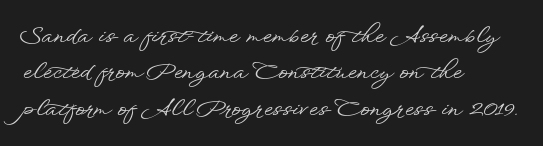
Q: Is the text italic (slanted)? A: Yes.
Q: Is the text underlined? A: No.
Q: How is the paragraph aligned? A: Left-aligned.
Q: Is the spacing between letters normal or unusually wide? A: Normal.
Q: Is the spacing between lines tight, normal or loose? A: Normal.
